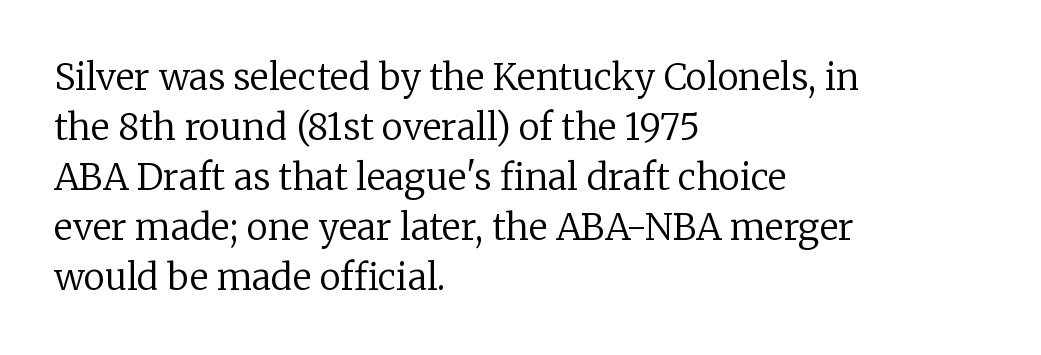
The image shows 36 px regular-weight serif type, upright; set left-aligned, normal line spacing (1.39x), normal letter spacing, not underlined; low stroke contrast and a medium x-height.
